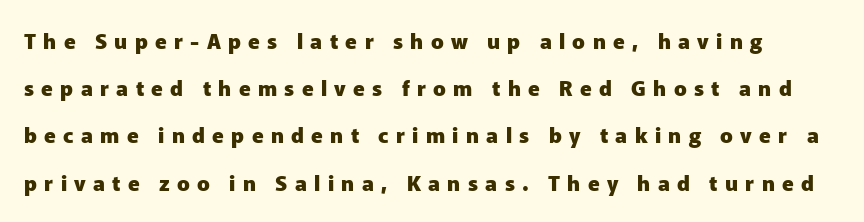
The baseline area is clear. Nope, not italic — everything's standing straight. In terms of letterspacing, this is a distinctly airy, spread setting. Weight: bold. Loosely led — the rows are spread out.
